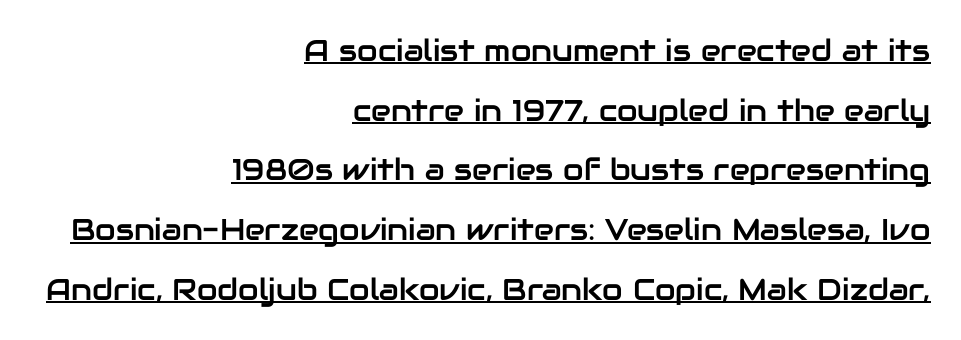
Beneath each row of characters lies a ruled line. Is this a fixed-width face? No — the glyphs have proportional, varying widths. Airy leading. Here the glyphs are tracked normally, forming tight word shapes. Posture: straight, roman, zero tilt. The rendering shows plain stroke endings on the letterforms — a sans-serif design.
